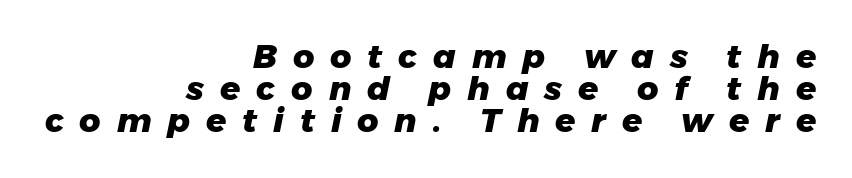
The tracking reads as deliberately expanded to a designer's eye. The area under the type is left untouched. I'd describe the lettering as bold — thick and assertive. Note the varied advance widths — an 'i' is clearly narrower than an 'm'. Notice how the passage keeps a crisp vertical edge on the right only. The vertical gap from one line to the next is small.
